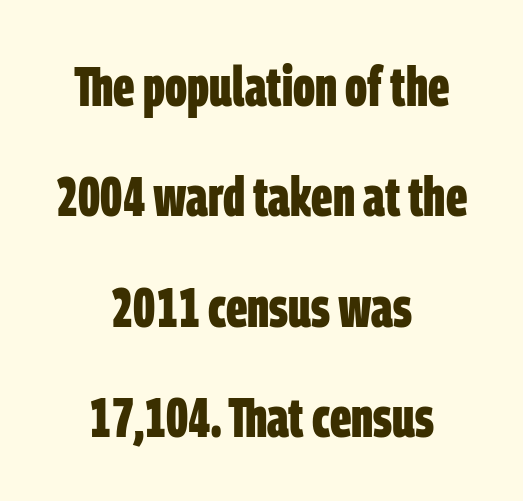
The text block is weighted toward neither margin, spreading evenly from the middle. Check the space under the baseline: it is left empty. A sans-serif font was chosen for this passage. How are the letters spaced? Ordinarily, with no added tracking. Summary of vertical rhythm: relaxed, with wide interline spacing. Stroke thickness is high; the sample reads as a true bold.
